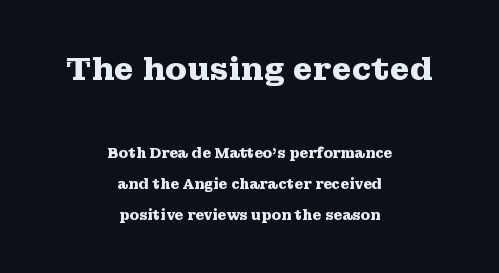
The image shows 32 px heavy, wide serif type, upright; set centered, loose line spacing (2.2x), normal letter spacing, not underlined; the first (top) block is 2.29x larger; medium stroke contrast and a medium x-height.
